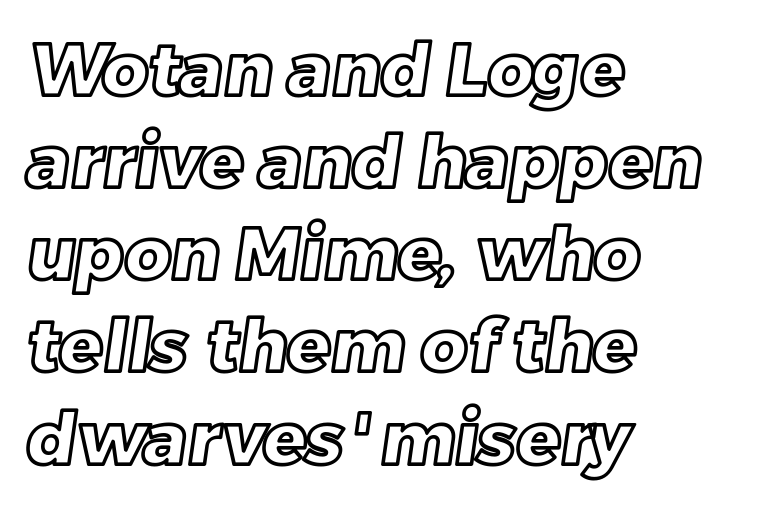
The image shows 72 px text type; set left-aligned, normal line spacing (1.28x), normal letter spacing, not underlined; a large x-height.
